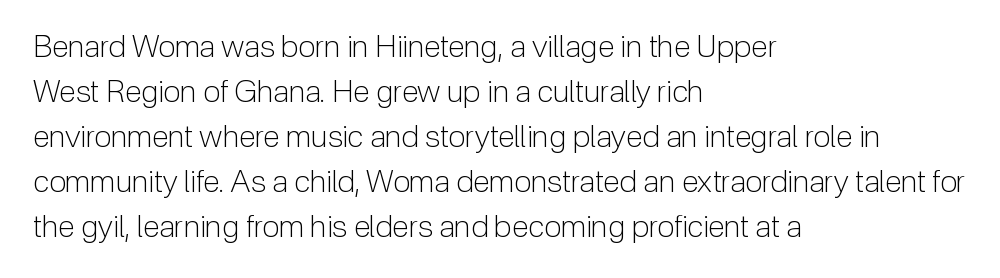
{"serif": "no", "italic": "no", "bold": "no", "weight": "light", "width": "normal", "stroke_contrast": "low", "x_height": "medium", "monospaced": "no", "underline": "no", "align": "left", "line_spacing": "normal", "line_spacing_ratio": 1.45, "letter_spacing": "normal", "letter_spacing_em": 0.0, "glyph_px": 31}
